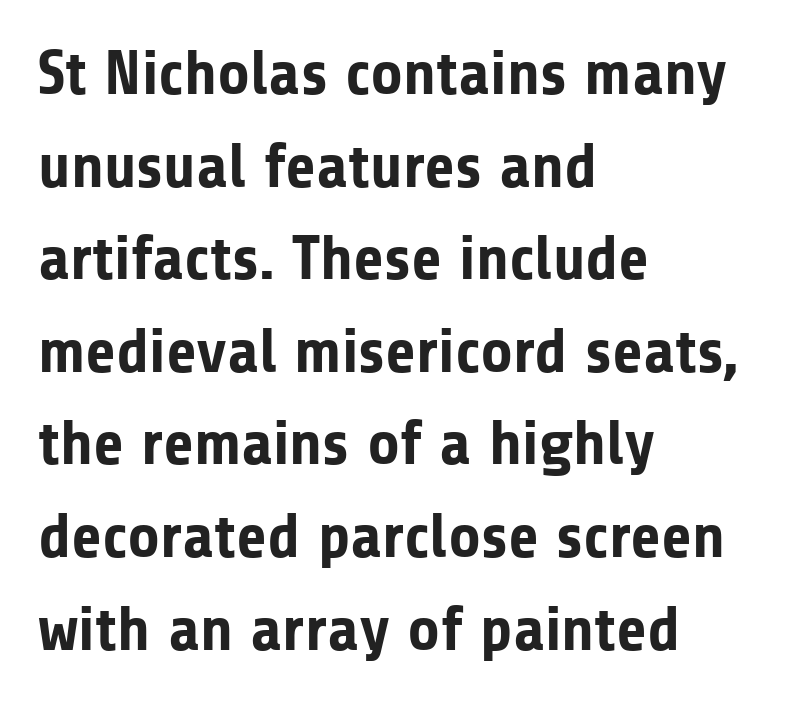
Q: Is the text bold? A: Yes.
Q: Is the text italic (slanted)? A: No, it is upright.
Q: Is the typeface a serif or a sans-serif typeface? A: Sans-serif.
Q: Is the text underlined? A: No.
Q: How is the paragraph aligned? A: Left-aligned.
Q: Is the spacing between letters normal or unusually wide? A: Normal.
Q: Is the spacing between lines tight, normal or loose? A: Normal.
Q: Width (condensed, normal, or wide)? A: Normal.
Q: Stroke contrast? A: Low.
Q: x-height? A: Medium.
Q: Monospaced? A: No.
